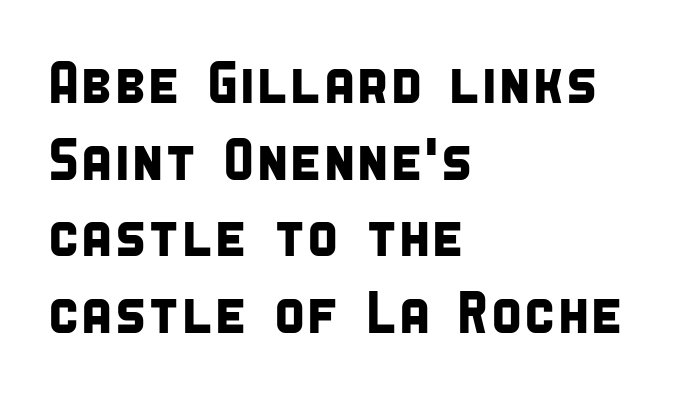
{"serif": "no", "width": "condensed", "stroke_contrast": "low", "x_height": "large", "monospaced": "no", "underline": "no", "align": "left", "line_spacing": "normal", "line_spacing_ratio": 1.3, "letter_spacing": "normal", "letter_spacing_em": 0.0, "glyph_px": 59}
